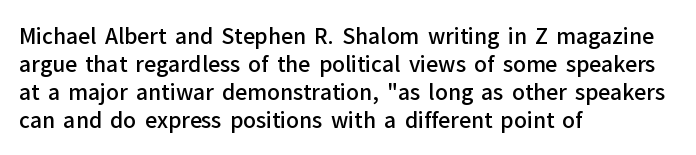
The image shows 21 px text type, upright; set left-aligned, normal line spacing (1.34x), normal letter spacing, not underlined.
